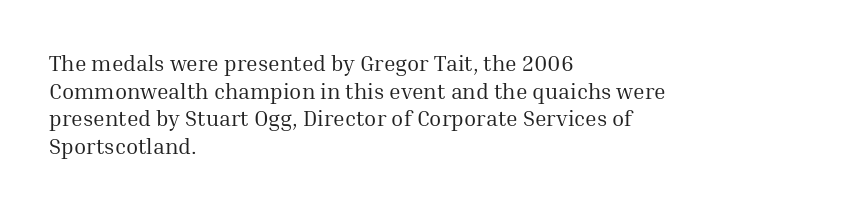
The image shows 22 px text type, upright; set left-aligned, normal line spacing (1.26x), normal letter spacing, not underlined.
